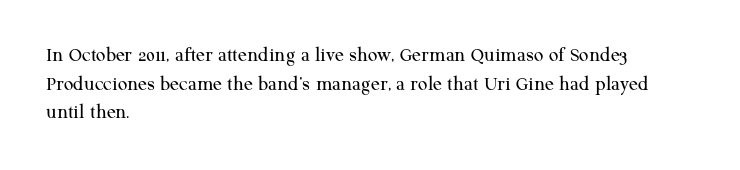
The image shows 21 px text type, upright; set left-aligned, normal line spacing (1.36x), normal letter spacing, not underlined.
